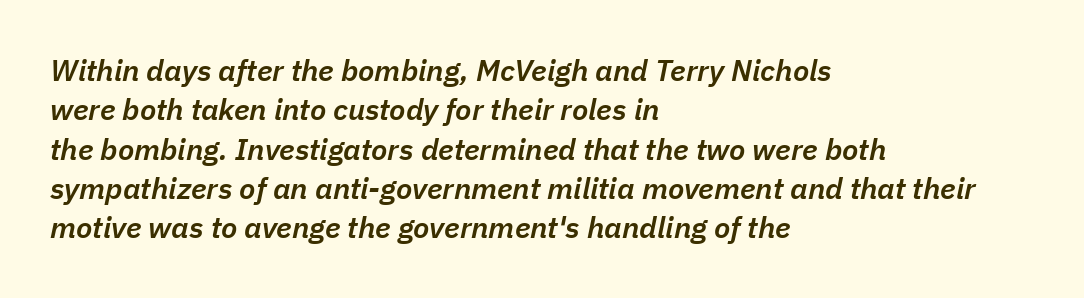
Q: Is the text bold? A: Semi-bold.
Q: Is the text italic (slanted)? A: Yes, it leans right by about 11 degrees.
Q: Is the text underlined? A: No.
Q: How is the paragraph aligned? A: Left-aligned.
Q: Is the spacing between letters normal or unusually wide? A: Normal.
Q: Is the spacing between lines tight, normal or loose? A: Normal.
Q: Width (condensed, normal, or wide)? A: Normal.
Q: Stroke contrast? A: Low.
Q: x-height? A: Medium.
Q: Monospaced? A: No.
